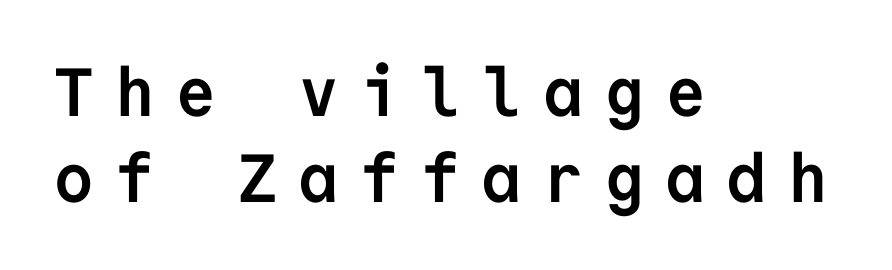
No feet cap the strokes, marking this as sans-serif type. The rendering uses typewriter-style spacing with identical character cells. Here the glyphs are tracked loosely, breaking word shapes into spaced letters. The rag falls on the right side of this text block.
